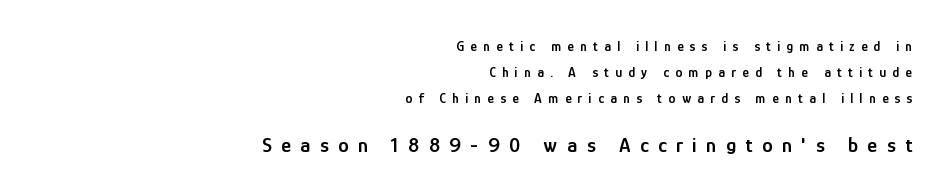
{"italic": "no", "bold": "semi", "underline": "no", "align": "right", "line_spacing_ratio": 1.86, "letter_spacing": "wide", "letter_spacing_em": 0.45, "larger_block": "second", "size_ratio": 1.5, "glyph_px": 21}
